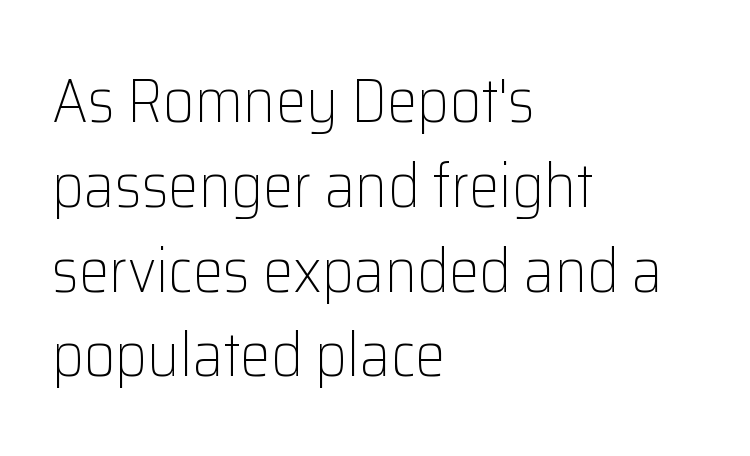
The image shows 61 px light sans-serif type, upright; set left-aligned, normal line spacing (1.39x), normal letter spacing, not underlined; low stroke contrast and a medium x-height.
